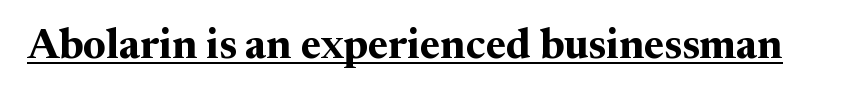
{"serif": "yes", "italic": "no", "bold": "yes", "weight": "bold", "width": "normal", "stroke_contrast": "medium", "x_height": "medium", "monospaced": "no", "underline": "yes", "letter_spacing": "normal", "letter_spacing_em": 0.0, "glyph_px": 42}
